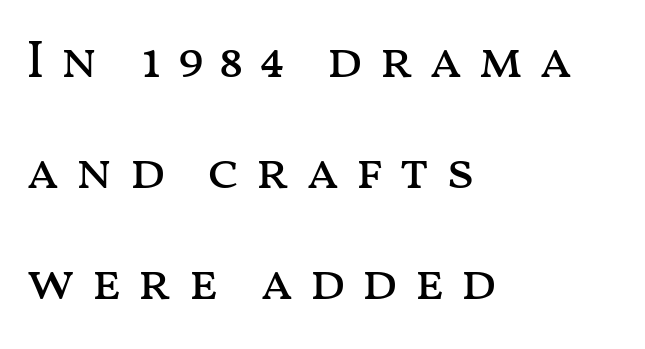
The image shows 53 px regular-weight, wide type, upright; set left-aligned, loose line spacing (2.09x), unusually wide letter spacing (+0.29 em), not underlined; medium stroke contrast and a medium x-height.
